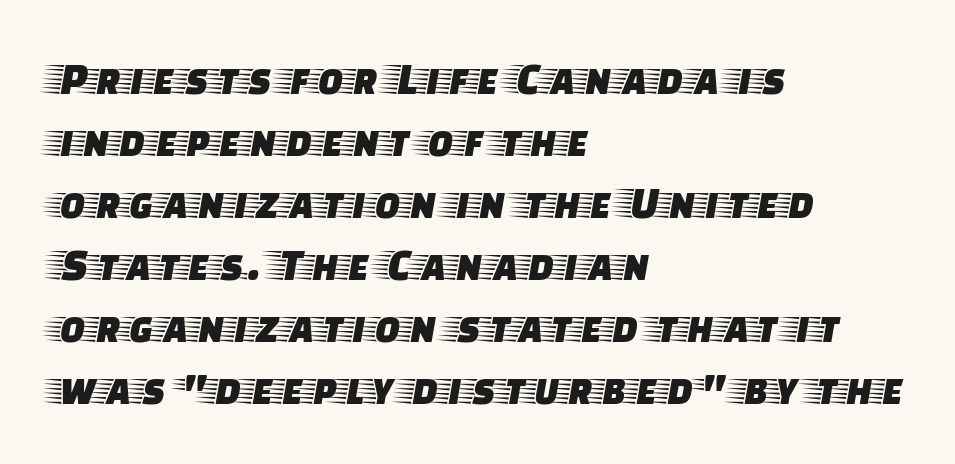
{"serif": "yes", "width": "wide", "stroke_contrast": "low", "x_height": "large", "monospaced": "no", "underline": "no", "align": "left", "line_spacing": "normal", "line_spacing_ratio": 1.32, "letter_spacing": "normal", "letter_spacing_em": 0.0, "glyph_px": 47}
